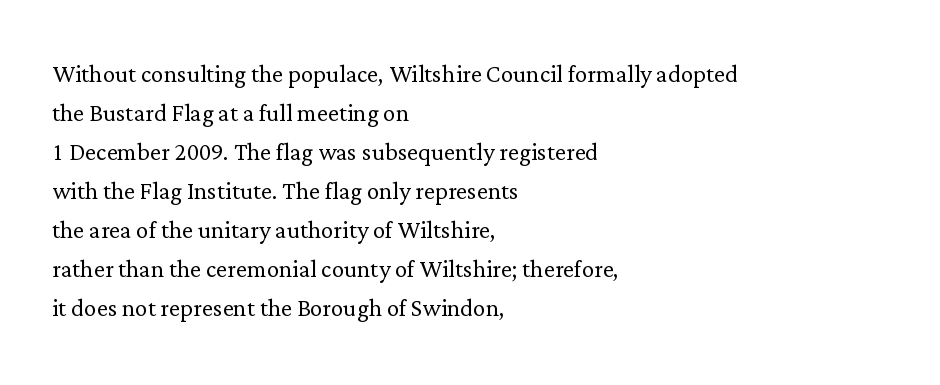
Letter spacing: default. Stems here are at most as thick as an everyday book face. Ordinary non-slanted type is in use. Normally led — the rows are evenly, conventionally spaced. Has an underline been added? It has not.
